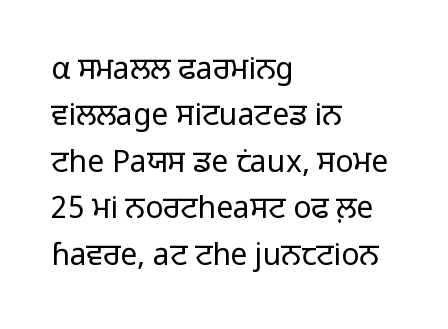
The image shows 30 px light sans-serif type, upright; set left-aligned, normal line spacing (1.55x), normal letter spacing, not underlined; low stroke contrast and a medium x-height.
